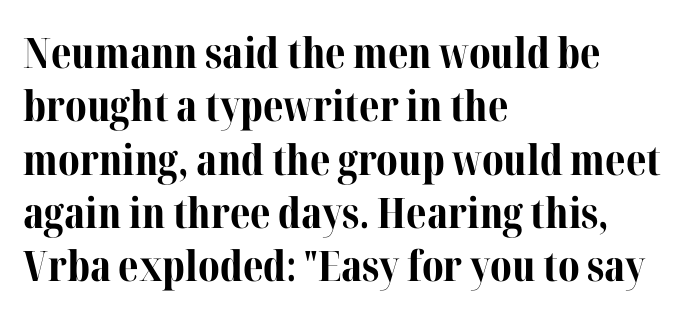
Q: Is the text bold? A: Yes.
Q: Is the text italic (slanted)? A: No, it is upright.
Q: Is the typeface a serif or a sans-serif typeface? A: Serif.
Q: Is the text underlined? A: No.
Q: How is the paragraph aligned? A: Left-aligned.
Q: Is the spacing between letters normal or unusually wide? A: Normal.
Q: Is the spacing between lines tight, normal or loose? A: Normal.
Q: Width (condensed, normal, or wide)? A: Normal.
Q: Stroke contrast? A: Medium.
Q: x-height? A: Medium.
Q: Monospaced? A: No.
